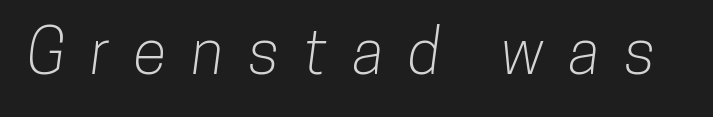
The image shows 62 px condensed sans-serif type; set unusually wide letter spacing (+0.39 em), not underlined; low stroke contrast and a medium x-height.
